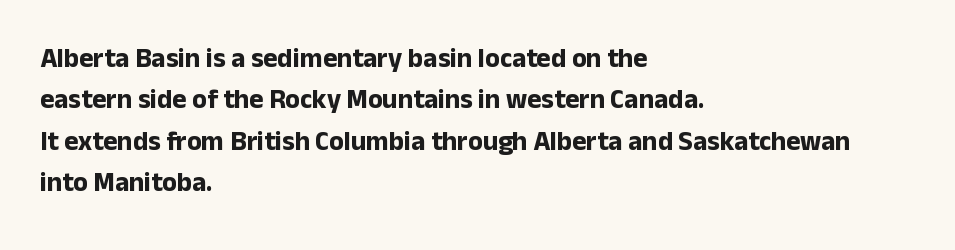
This block has exactly the height ordinary leading produces. The letterforms sit shoulder to shoulder at normal distance. On the weight axis this lands at bold, roughly 700. Line beginnings align vertically; line endings do not. A roman cut, with each character standing at attention.
